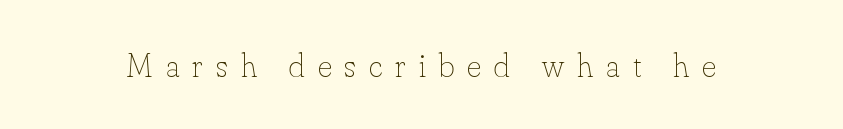
The letters look calm and open, with moderate or lighter stems. Plain, unruled lines of type. Looks like regular typesetting: each glyph gets only the width it needs. Is the letter spacing exaggerated? Yes — the characters are pushed far apart. Style check: upright.
